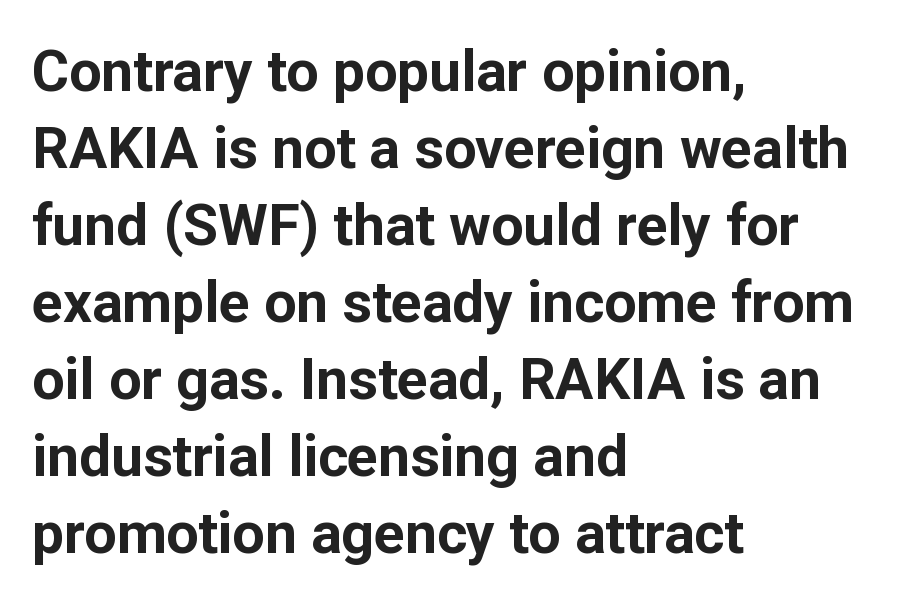
These lines stack with their left ends in a neat column. Is this a fixed-width face? No — the glyphs have proportional, varying widths. On the weight axis this lands at bold, roughly 700. Designer's note — italics off, roman on.
